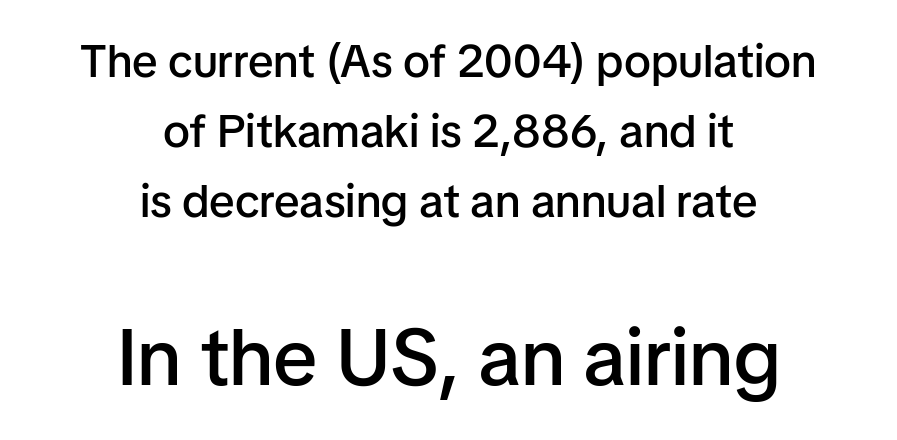
{"serif": "no", "italic": "no", "bold": "semi", "weight": "semibold", "width": "normal", "stroke_contrast": "low", "x_height": "medium", "monospaced": "no", "underline": "no", "align": "center", "line_spacing": "normal", "line_spacing_ratio": 1.52, "letter_spacing": "normal", "letter_spacing_em": 0.0, "larger_block": "second", "size_ratio": 1.74, "glyph_px": 80}
